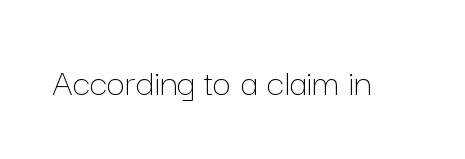
The image shows 40 px thin type, upright; set normal letter spacing, not underlined; low stroke contrast and a medium x-height.
